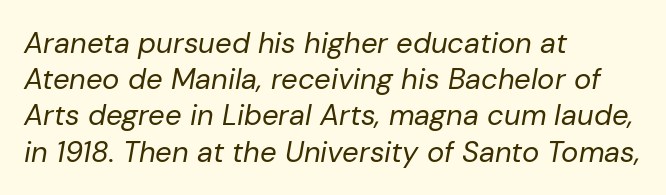
The type is set solid horizontally, with unmodified tracking. The rows are spaced the way most documents space them. A quiet, ordinary-to-light weight characterises the typeface. The letters advance in unequal steps, a hallmark of proportional type.
